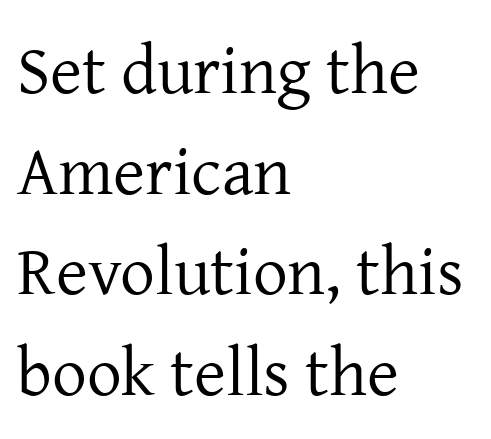
{"serif": "yes", "italic": "no", "bold": "no", "weight": "regular", "width": "normal", "stroke_contrast": "low", "x_height": "medium", "monospaced": "no", "underline": "no", "align": "left", "line_spacing": "normal", "line_spacing_ratio": 1.46, "letter_spacing": "normal", "letter_spacing_em": 0.0, "glyph_px": 69}
